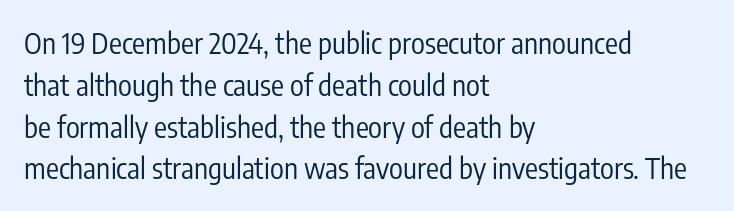
Q: Is the text bold? A: No.
Q: Is the text italic (slanted)? A: No, it is upright.
Q: Is the typeface a serif or a sans-serif typeface? A: Sans-serif.
Q: Is the text underlined? A: No.
Q: How is the paragraph aligned? A: Left-aligned.
Q: Is the spacing between letters normal or unusually wide? A: Normal.
Q: Is the spacing between lines tight, normal or loose? A: Normal.
Q: Width (condensed, normal, or wide)? A: Condensed.
Q: Stroke contrast? A: Low.
Q: x-height? A: Medium.
Q: Monospaced? A: No.
